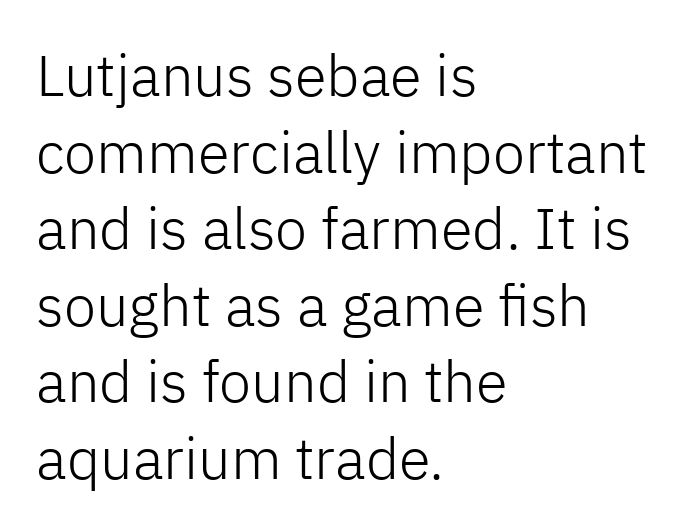
Serif or sans? Sans — the stroke terminals are bare. Ascenders rise straight up at ninety degrees. Standard letterfit; no display-style spreading of the glyphs. This sample has the flowing, uneven cadence of proportional lettering. The strip under each line holds only bare page. Layout note: lines flush left.
